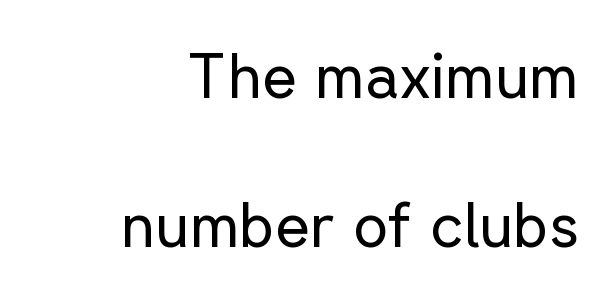
The image shows 61 px regular-weight sans-serif type, upright; set right-aligned, loose line spacing (2.44x), normal letter spacing, not underlined; low stroke contrast and a medium x-height.
